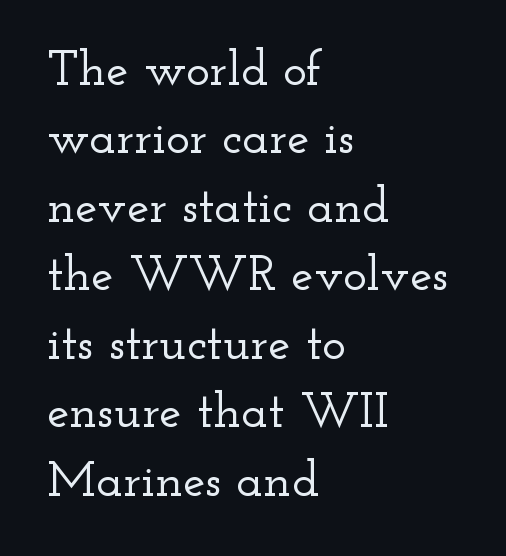
The image shows 50 px wide serif type, upright; set left-aligned, normal line spacing (1.37x), normal letter spacing, not underlined; low stroke contrast and a small x-height.
